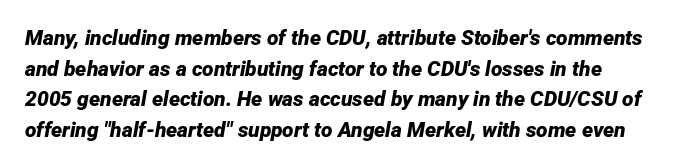
Heavy, bold letterforms. The strip under each line holds only bare page. How are the letters spaced? Ordinarily, with no added tracking. One glance says typical: line gaps are just what's usual. The face used here has a pronounced slope to its letters.
